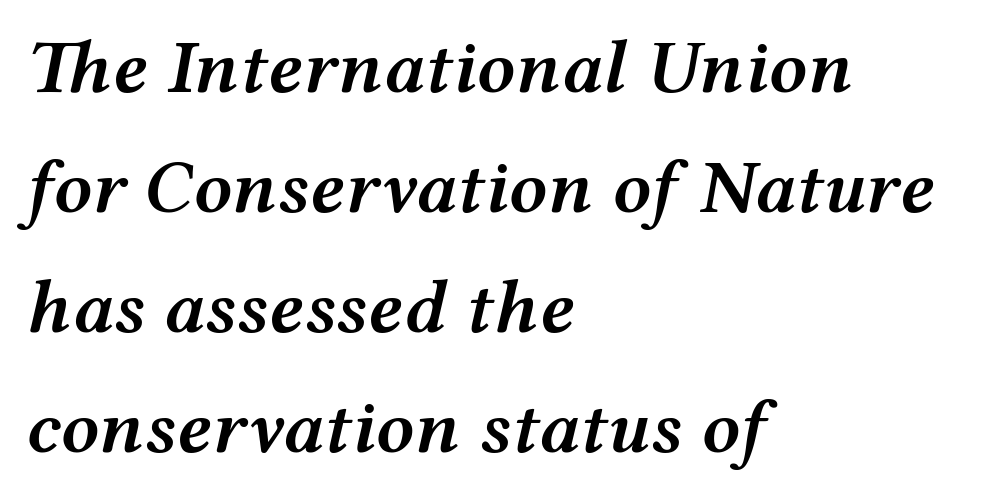
This block has exactly the height ordinary leading produces. Compared with an ordinary text face, these strokes are moderately heavier — a semibold. A typesetter would call this zero additional tracking. The rendering applies a slant to the glyphs. Rule under the text: the space is simply empty.
